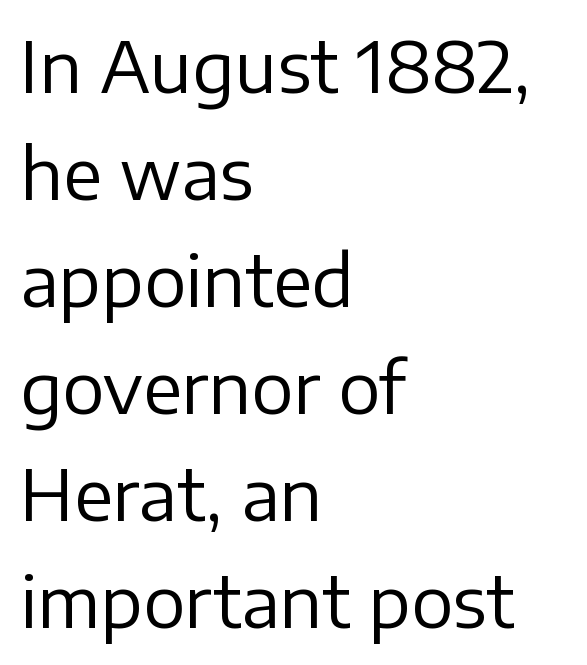
Regarding serifs, this sample does without them. Check under the words: just untouched page. Varying glyph widths throughout — classic text-font behaviour. A roman cut, with each character standing at attention. Nothing unusual about the tracking: characters are spaced as the font intends.
